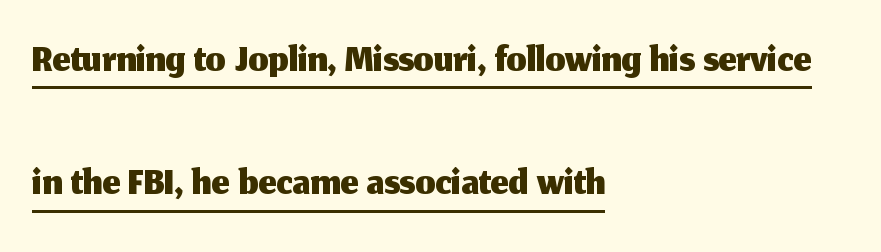
The specimen reads as upright at a glance. Letterform terminals end flat and unadorned throughout the passage. The rendering keeps characters at their native spacing. Looks like someone drew a line under every word here.
